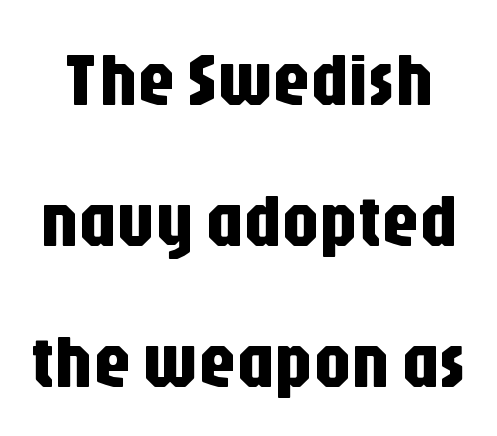
Check under the words: just untouched page. Standard letterfit; no display-style spreading of the glyphs. Do the characters align in a grid? No, the font is proportional. Posture: vertical. This rendering employs a face without finishing strokes, i.e., a sans-serif.
